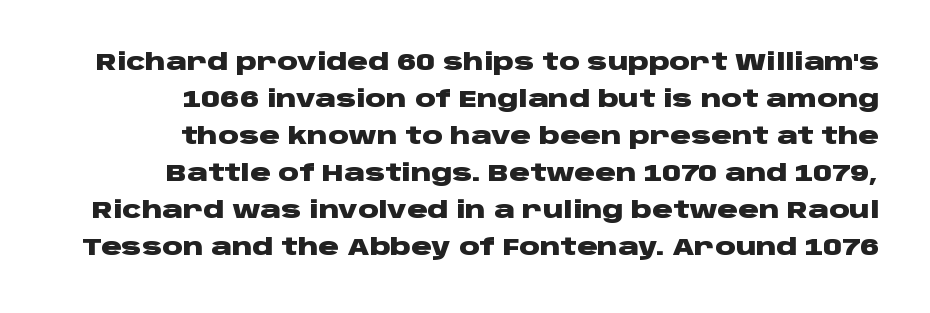
Posture: straight, roman, zero tilt. A student would call this right alignment; a typographer would say flush right, rag left. Line spacing here is normal. The passage shown is not underscored anywhere. The gaps between neighbouring characters are ordinary and unremarkable. You'd pick this weight for a headline — it's a proper bold.
